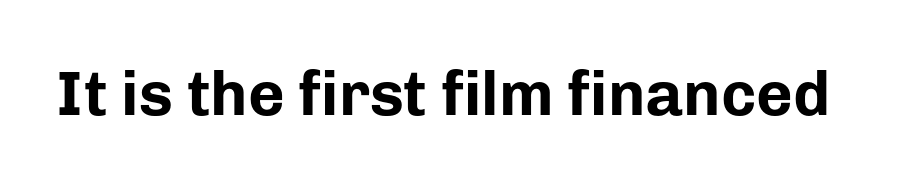
The image shows 63 px bold sans-serif type, upright; set normal letter spacing, not underlined; low stroke contrast and a medium x-height.
